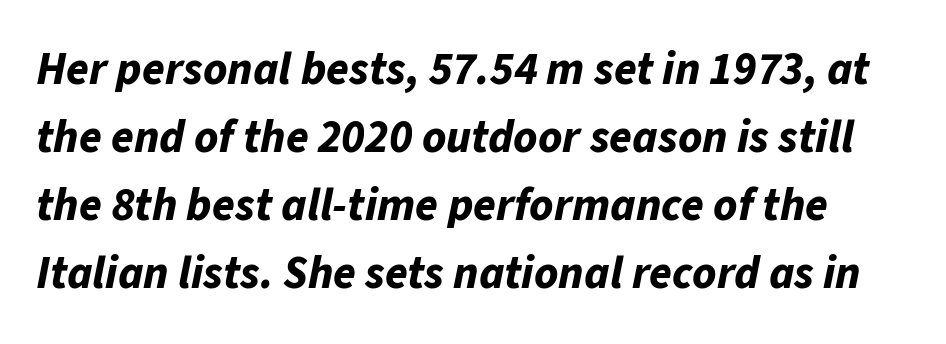
The tracking reads as untouched default to a designer's eye. Looking at the ascenders, they clearly lean. The leading is moderate, giving the passage an even texture. What weight is shown? A full bold with thick strokes. Each letter keeps its own natural width here, so spacing adapts to shape. The passage shown is not underscored anywhere.
